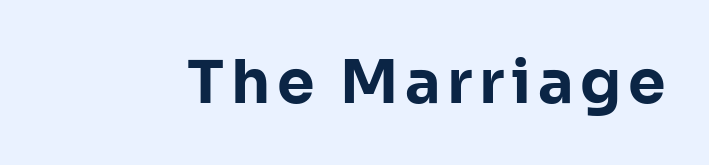
The image shows 60 px bold sans-serif type, upright; set not underlined; low stroke contrast and a medium x-height.
